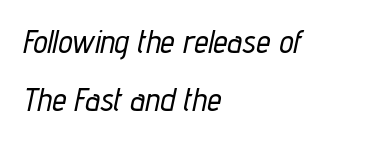
Q: Is the text italic (slanted)? A: Yes, it leans right by about 12 degrees.
Q: Is the text underlined? A: No.
Q: How is the paragraph aligned? A: Left-aligned.
Q: Is the spacing between letters normal or unusually wide? A: Normal.
Q: Width (condensed, normal, or wide)? A: Condensed.
Q: Stroke contrast? A: Low.
Q: x-height? A: Medium.
Q: Monospaced? A: No.
